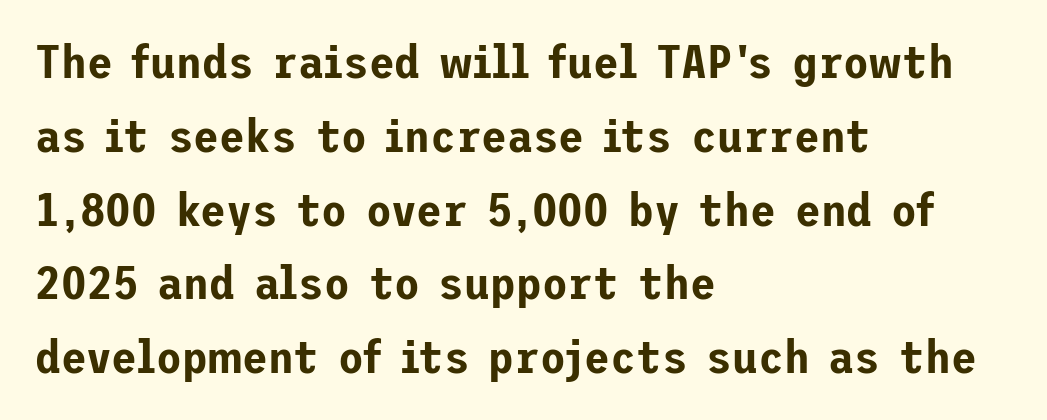
Q: Is the text italic (slanted)? A: No, it is upright.
Q: Is the typeface a serif or a sans-serif typeface? A: Sans-serif.
Q: Is the text underlined? A: No.
Q: How is the paragraph aligned? A: Left-aligned.
Q: Is the spacing between letters normal or unusually wide? A: Normal.
Q: Is the spacing between lines tight, normal or loose? A: Normal.
Q: Width (condensed, normal, or wide)? A: Normal.
Q: Stroke contrast? A: Low.
Q: x-height? A: Medium.
